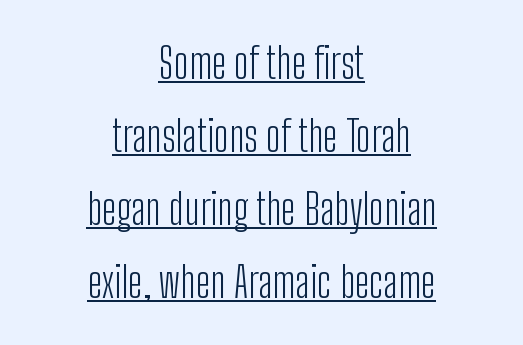
Short and long lines alike share a common midpoint. Vertical stems look standard width or narrower in stroke. Vertical strokes here are truly vertical. Regarding serifs, this sample does without them. Honestly, the letter spacing is just normal — you wouldn't notice it.
